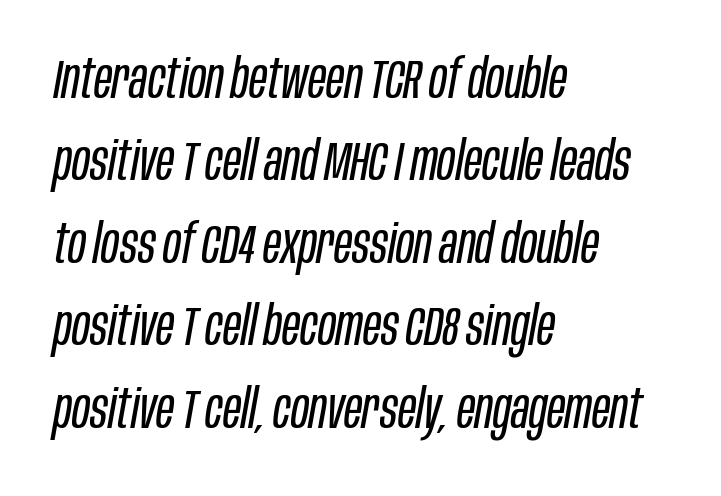
All the whitespace from short lines collects on the right. These lines are rendered in a variable-pitch font. Posture: slanted. Line spacing here is normal. No extra tracking has been applied to these lines. Stems and bowls with no extra thickness — not bold.
